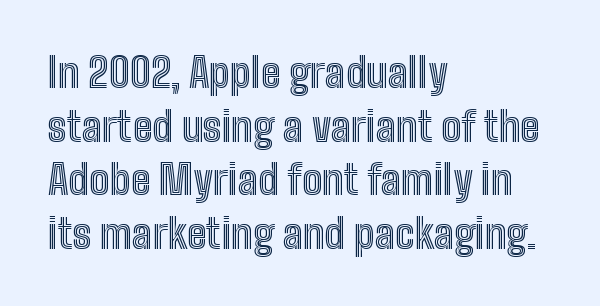
{"italic": "no", "width": "condensed", "x_height": "medium", "monospaced": "no", "underline": "no", "align": "left", "line_spacing": "normal", "line_spacing_ratio": 1.34, "letter_spacing": "normal", "letter_spacing_em": 0.0, "glyph_px": 40}
